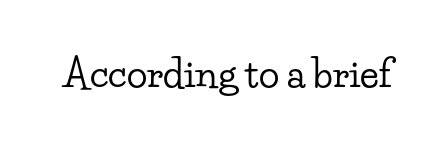
Nobody drew a line under any word here. The rendering keeps characters at their native spacing. The face used here is proportionally spaced, like ordinary book or web type. The typeface chosen for these lines features serifs.
